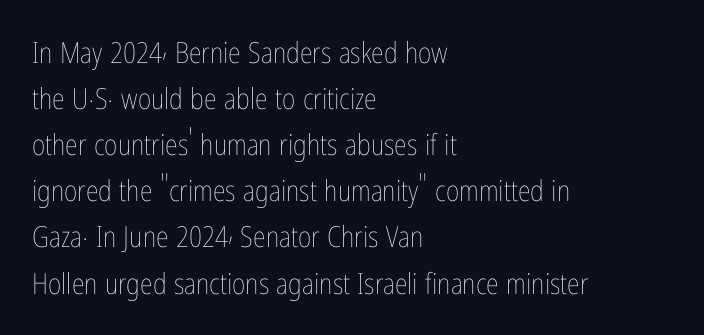
{"italic": "no", "bold": "no", "weight": "thin", "width": "condensed", "stroke_contrast": "low", "x_height": "medium", "monospaced": "no", "underline": "no", "align": "left", "line_spacing": "normal", "line_spacing_ratio": 1.59, "letter_spacing": "normal", "letter_spacing_em": 0.0, "glyph_px": 29}
